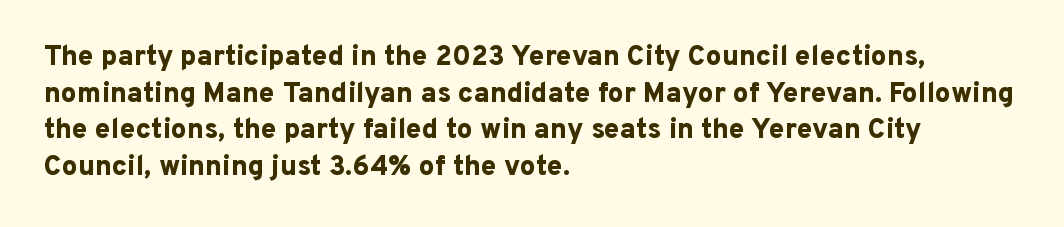
Q: Is the text bold? A: Yes.
Q: Is the text italic (slanted)? A: No, it is upright.
Q: Is the typeface a serif or a sans-serif typeface? A: Sans-serif.
Q: Is the text underlined? A: No.
Q: How is the paragraph aligned? A: Left-aligned.
Q: Is the spacing between letters normal or unusually wide? A: Normal.
Q: Is the spacing between lines tight, normal or loose? A: Normal.
Q: Width (condensed, normal, or wide)? A: Normal.
Q: Stroke contrast? A: Low.
Q: x-height? A: Medium.
Q: Monospaced? A: No.
